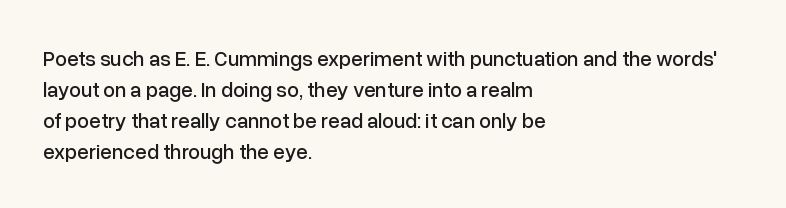
{"italic": "no", "underline": "no", "align": "left", "line_spacing": "normal", "line_spacing_ratio": 1.47, "letter_spacing": "normal", "letter_spacing_em": 0.0, "glyph_px": 21}
